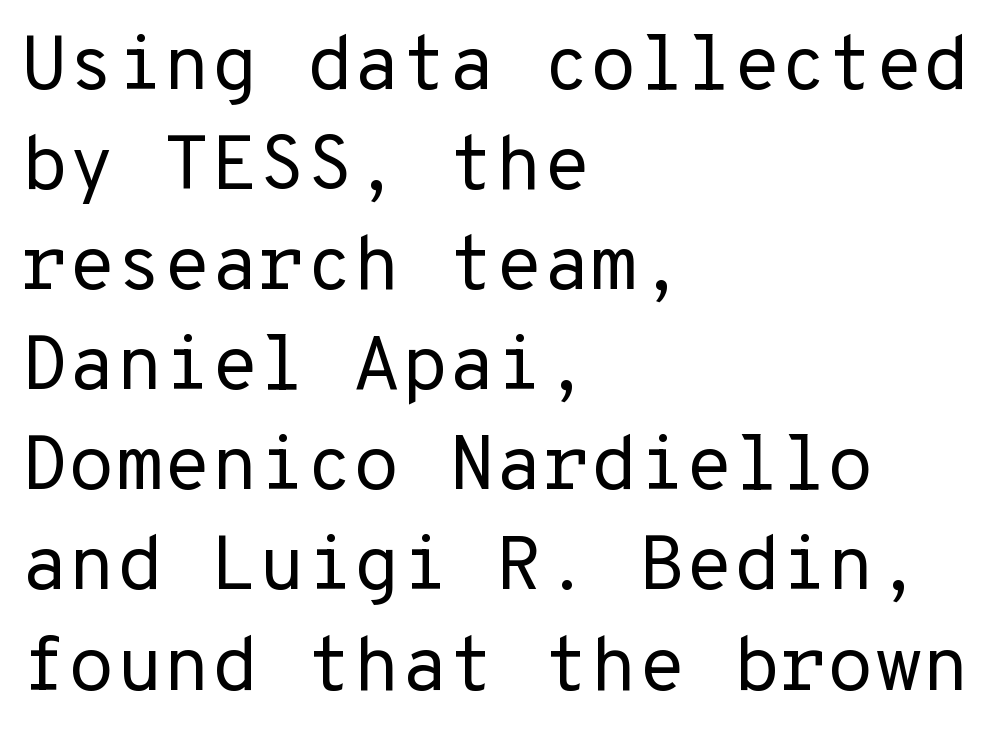
The zone under the glyphs is completely vacant. Short note: letters normally spaced. A classic flush-left, rag-right setting is used for this passage. Horizontal bands of white between lines are of average thickness. Each letter's strokes conclude bluntly, with no projecting serifs.
